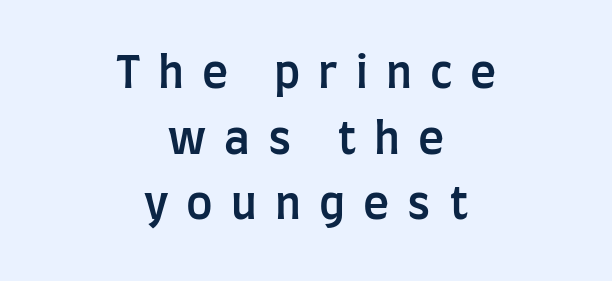
{"serif": "no", "italic": "no", "bold": "semi", "weight": "semibold", "width": "condensed", "stroke_contrast": "low", "x_height": "large", "monospaced": "no", "underline": "no", "align": "center", "line_spacing": "normal", "line_spacing_ratio": 1.49, "letter_spacing": "wide", "letter_spacing_em": 0.41, "glyph_px": 44}
